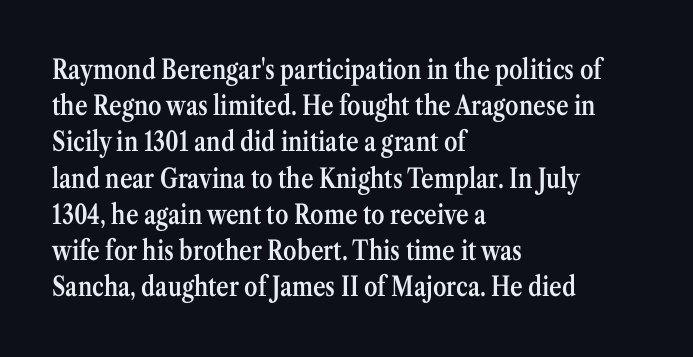
{"italic": "no", "bold": "semi", "underline": "no", "align": "left", "line_spacing": "normal", "line_spacing_ratio": 1.34, "letter_spacing": "normal", "letter_spacing_em": 0.0, "glyph_px": 27}
